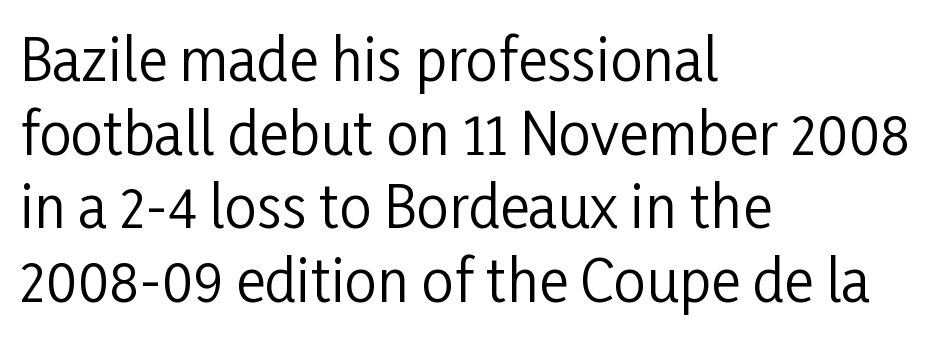
Check under the words: just untouched page. The font is comparable to plain body text, perhaps lighter. Casual observation: everything's shoved over to the left. No italicization has been applied; the sample stays upright. The typeface chosen for these lines omits serifs.
